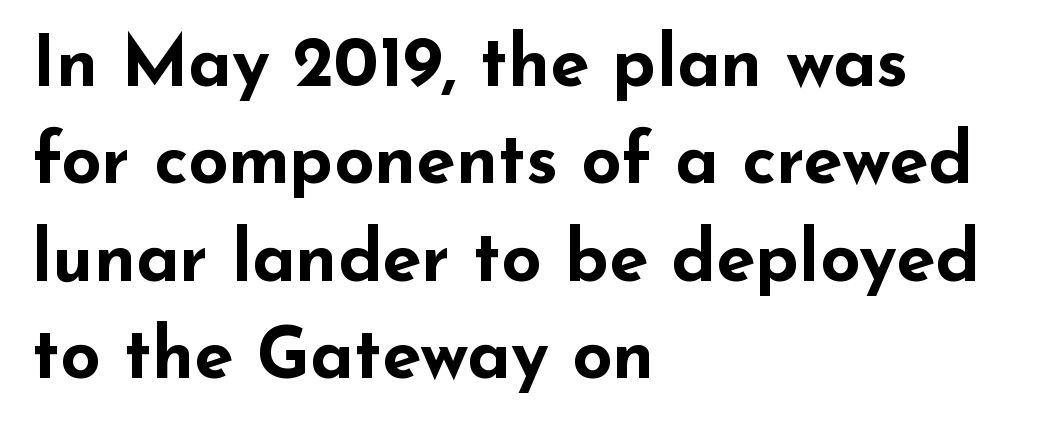
Q: Is the text bold? A: Yes.
Q: Is the text italic (slanted)? A: No, it is upright.
Q: Is the typeface a serif or a sans-serif typeface? A: Sans-serif.
Q: Is the text underlined? A: No.
Q: How is the paragraph aligned? A: Left-aligned.
Q: Is the spacing between letters normal or unusually wide? A: Normal.
Q: Is the spacing between lines tight, normal or loose? A: Normal.
Q: Width (condensed, normal, or wide)? A: Wide.
Q: Stroke contrast? A: Low.
Q: x-height? A: Small.
Q: Monospaced? A: No.
